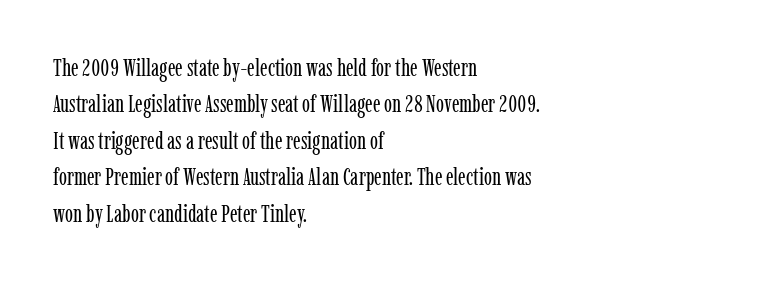
The image shows 24 px text type, upright; set left-aligned, normal line spacing (1.52x), normal letter spacing, not underlined.
